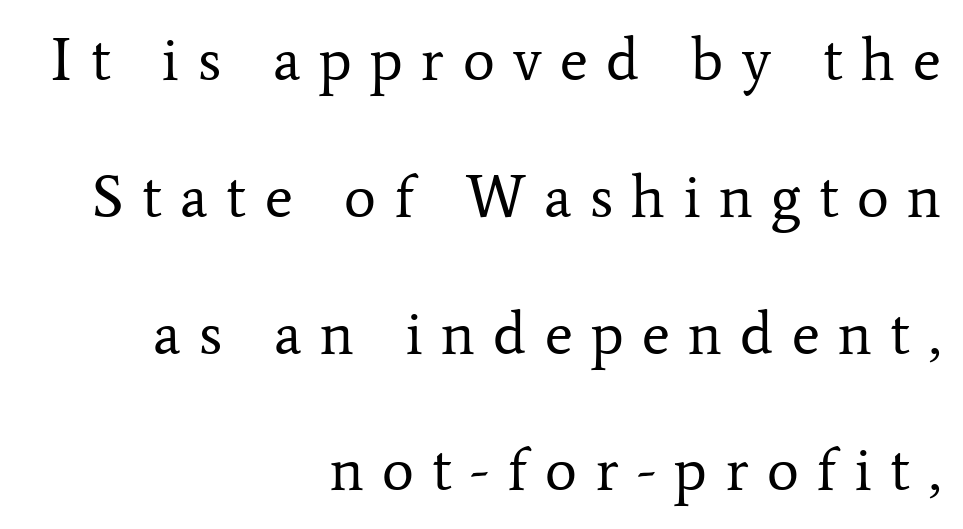
{"serif": "yes", "italic": "no", "bold": "no", "weight": "regular", "width": "normal", "stroke_contrast": "low", "x_height": "medium", "monospaced": "no", "underline": "no", "align": "right", "line_spacing": "loose", "line_spacing_ratio": 2.28, "letter_spacing": "wide", "letter_spacing_em": 0.31, "glyph_px": 60}
